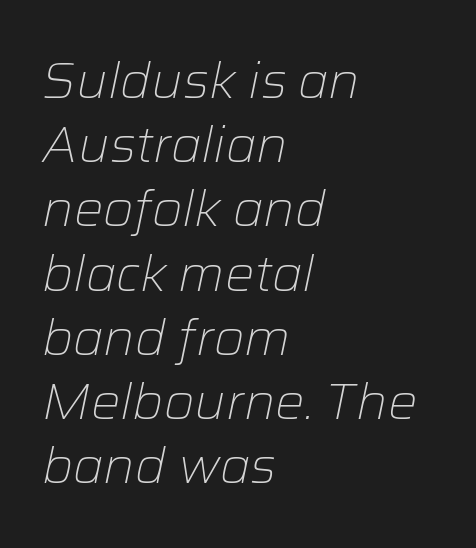
The image shows 49 px light type, italic (leaning right); set left-aligned, normal line spacing (1.31x), normal letter spacing, not underlined; low stroke contrast and a medium x-height.
